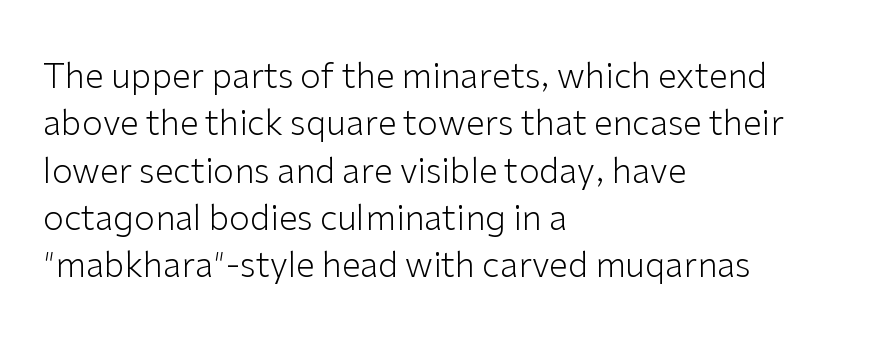
Q: Is the text bold? A: No.
Q: Is the text italic (slanted)? A: No, it is upright.
Q: Is the typeface a serif or a sans-serif typeface? A: Sans-serif.
Q: Is the text underlined? A: No.
Q: How is the paragraph aligned? A: Left-aligned.
Q: Is the spacing between letters normal or unusually wide? A: Normal.
Q: Is the spacing between lines tight, normal or loose? A: Normal.
Q: Width (condensed, normal, or wide)? A: Normal.
Q: Stroke contrast? A: Low.
Q: x-height? A: Medium.
Q: Monospaced? A: No.
